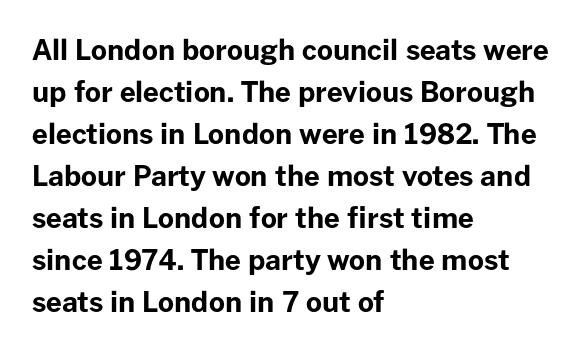
{"serif": "no", "italic": "no", "bold": "yes", "weight": "bold", "width": "normal", "stroke_contrast": "low", "x_height": "medium", "monospaced": "no", "underline": "no", "align": "left", "line_spacing": "normal", "line_spacing_ratio": 1.5, "letter_spacing": "normal", "letter_spacing_em": 0.0, "glyph_px": 28}
